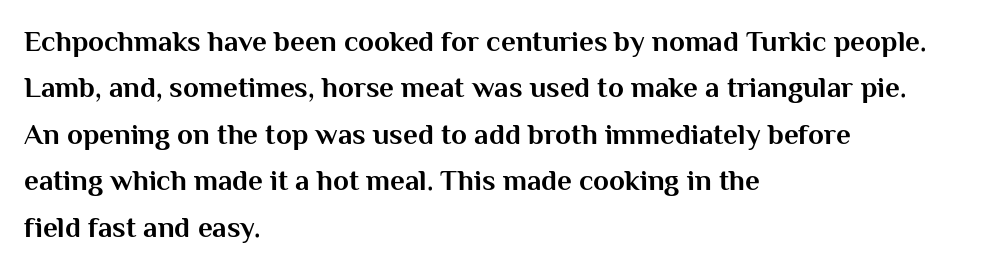
Q: Is the text bold? A: Yes.
Q: Is the text italic (slanted)? A: No, it is upright.
Q: Is the typeface a serif or a sans-serif typeface? A: Sans-serif.
Q: Is the text underlined? A: No.
Q: How is the paragraph aligned? A: Left-aligned.
Q: Is the spacing between letters normal or unusually wide? A: Normal.
Q: Is the spacing between lines tight, normal or loose? A: Normal.
Q: Width (condensed, normal, or wide)? A: Normal.
Q: Stroke contrast? A: Medium.
Q: x-height? A: Medium.
Q: Monospaced? A: No.
